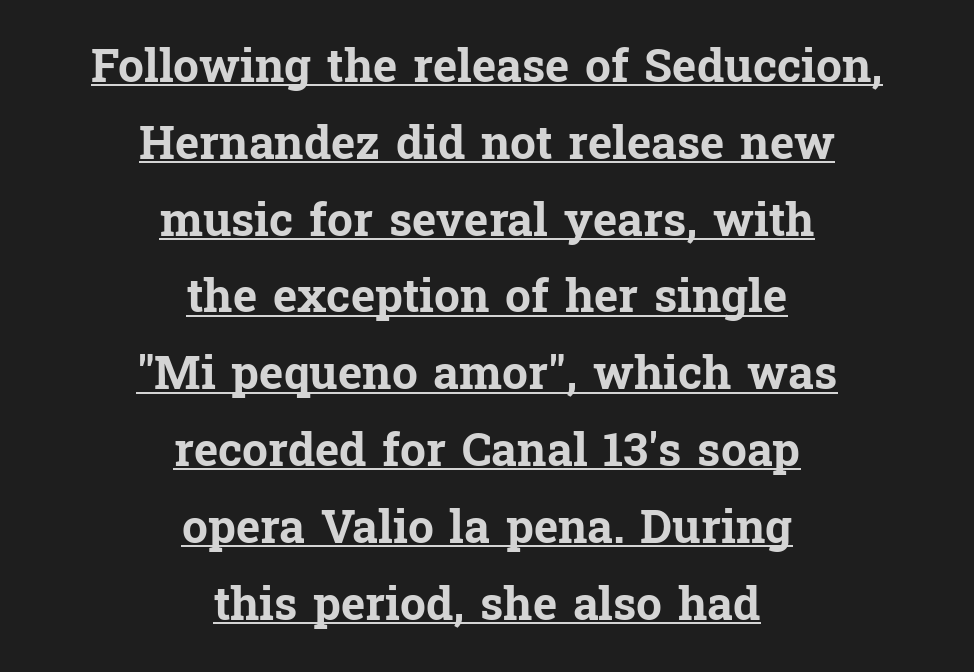
{"serif": "yes", "italic": "no", "bold": "yes", "weight": "bold", "width": "normal", "stroke_contrast": "low", "x_height": "medium", "monospaced": "no", "underline": "yes", "align": "center", "line_spacing": "normal", "line_spacing_ratio": 1.67, "letter_spacing": "normal", "letter_spacing_em": 0.0, "glyph_px": 46}
